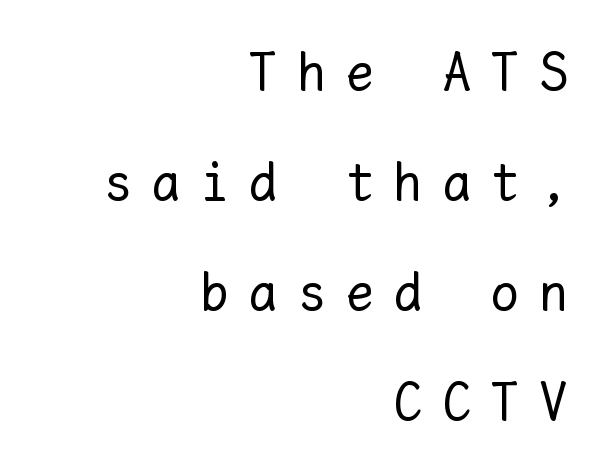
{"italic": "no", "bold": "no", "weight": "regular", "width": "normal", "stroke_contrast": "low", "x_height": "medium", "monospaced": "yes", "underline": "no", "align": "right", "line_spacing": "loose", "line_spacing_ratio": 2.0, "letter_spacing": "wide", "letter_spacing_em": 0.38, "glyph_px": 55}
